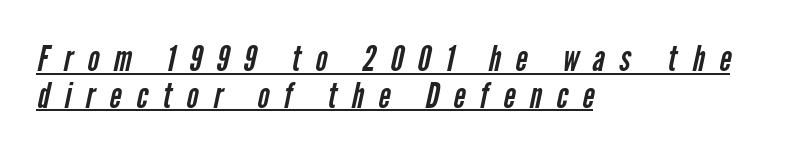
Does extra space separate the letters? Yes, quite a lot of it. On a weight scale, this lands at 450 or below. No feet cap the strokes, marking this as sans-serif type. The typesetter chose a ragged-right arrangement here. You could not count columns in this text — the font is proportionally spaced.
